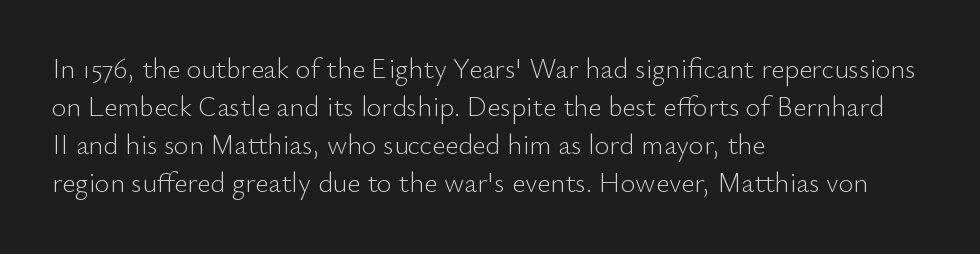
{"serif": "no", "italic": "no", "bold": "no", "weight": "light", "width": "normal", "stroke_contrast": "low", "x_height": "small", "monospaced": "no", "underline": "no", "align": "left", "line_spacing": "normal", "line_spacing_ratio": 1.36, "letter_spacing": "normal", "letter_spacing_em": 0.0, "glyph_px": 28}
